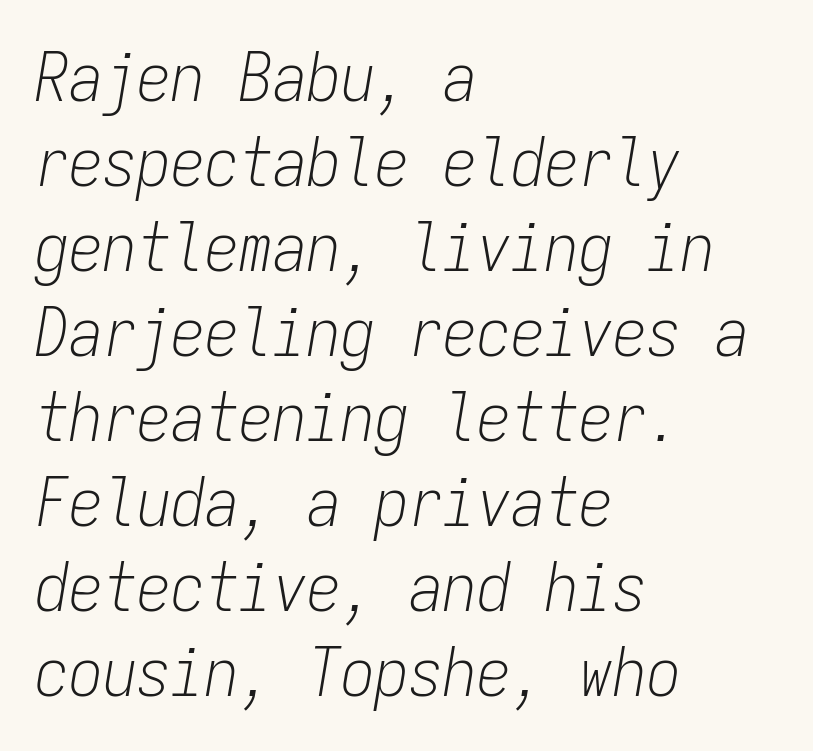
{"italic": "yes", "lean": "right", "slant_degrees": 9, "bold": "no", "weight": "light", "width": "condensed", "stroke_contrast": "low", "x_height": "medium", "monospaced": "yes", "underline": "no", "align": "left", "line_spacing": "normal", "line_spacing_ratio": 1.25, "letter_spacing": "normal", "letter_spacing_em": 0.0, "glyph_px": 68}
